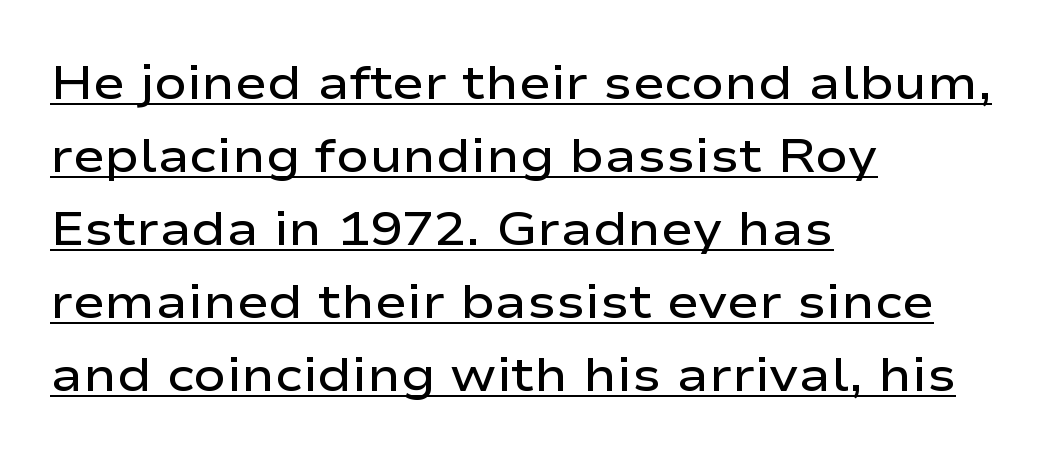
You could not count columns in this text — the font is proportionally spaced. This sample uses a sans-serif face. I'd describe the lettering as semibold — firm but not a full bold. A typesetter would call this zero additional tracking. A classic flush-left, rag-right setting is used for this passage. The space between consecutive lines is moderate.
